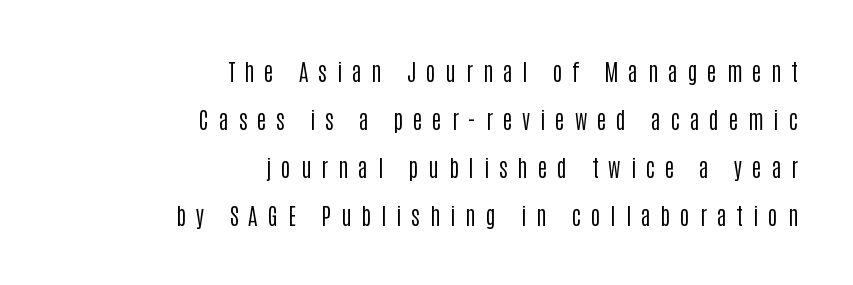
Q: Is the text bold? A: No.
Q: Is the text italic (slanted)? A: No, it is upright.
Q: Is the text underlined? A: No.
Q: How is the paragraph aligned? A: Right-aligned.
Q: Is the spacing between letters normal or unusually wide? A: Unusually wide.
Q: Is the spacing between lines tight, normal or loose? A: Loose.
